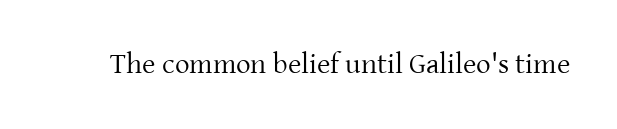
Descender tails drop into unmarked territory. Do the characters align in a grid? No, the font is proportional. Letterform terminals end in serifs throughout the passage. Weight: not bold — regular or lighter. Quick note: not italic, upright.
